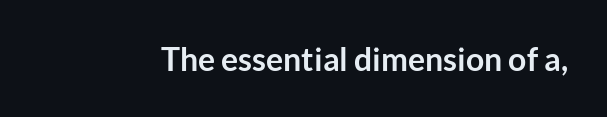
Q: Is the text bold? A: Yes.
Q: Is the text italic (slanted)? A: No, it is upright.
Q: Is the typeface a serif or a sans-serif typeface? A: Sans-serif.
Q: Is the text underlined? A: No.
Q: Is the spacing between letters normal or unusually wide? A: Normal.
Q: Width (condensed, normal, or wide)? A: Normal.
Q: Stroke contrast? A: Low.
Q: x-height? A: Medium.
Q: Monospaced? A: No.
